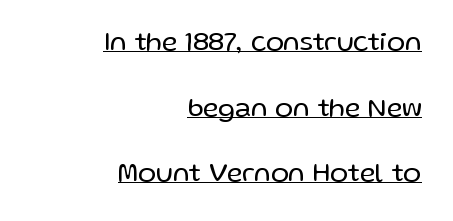
The image shows 27 px text type, upright; set right-aligned, loose line spacing (2.43x), normal letter spacing, underlined.
